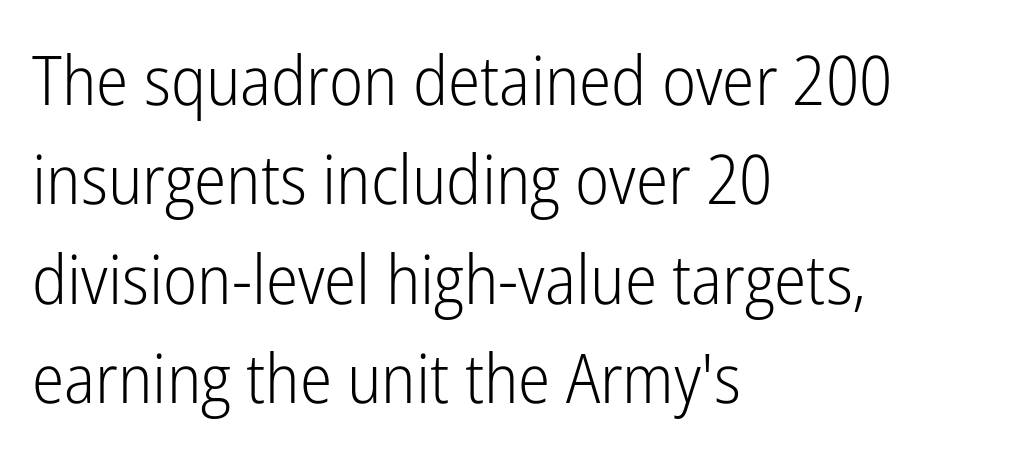
The lettering holds an erect, upright posture throughout. The typesetting does not lean heavy: it is not bold. Unlike a traditional serif, this face leaves its strokes unadorned. Glance below the letters and you will spot only blank space. In terms of letterspacing, this is plain default setting. The line-height multiplier appears to be the usual default.
